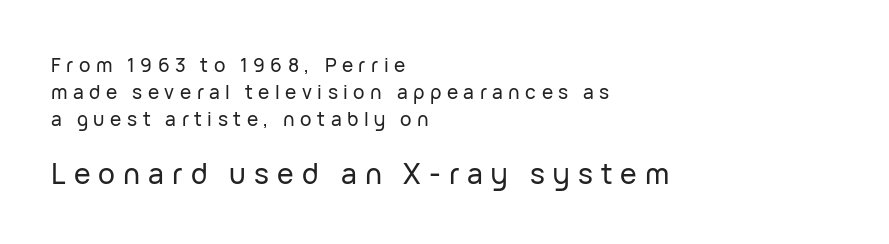
{"serif": "no", "italic": "no", "width": "normal", "stroke_contrast": "low", "x_height": "medium", "monospaced": "no", "underline": "no", "align": "left", "line_spacing": "normal", "line_spacing_ratio": 1.41, "letter_spacing": "wide", "letter_spacing_em": 0.29, "larger_block": "second", "size_ratio": 1.47, "glyph_px": 28}
